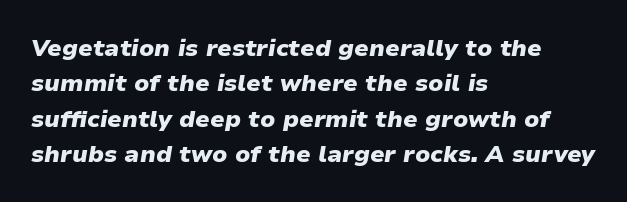
Tracking here is standard; glyphs follow each other at the usual distance. These words are printed bold, with thick strokes throughout. Descenders hang freely into open space. Looking at the ascenders, they clearly lean. Casual observation: everything's shoved over to the left. Horizontal bands of white between lines are of average thickness.
